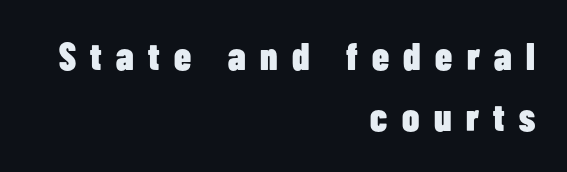
The image shows 38 px heavy, condensed sans-serif type, upright; set right-aligned, normal line spacing (1.61x), unusually wide letter spacing (+0.38 em), not underlined; low stroke contrast and a medium x-height.
